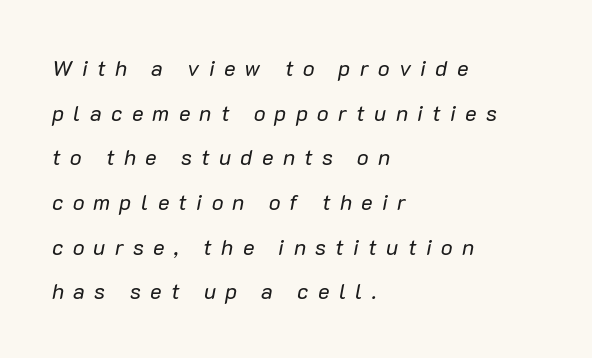
The image shows 22 px text type, italic (leaning right); set left-aligned, loose line spacing (2.03x), unusually wide letter spacing (+0.42 em), not underlined.
